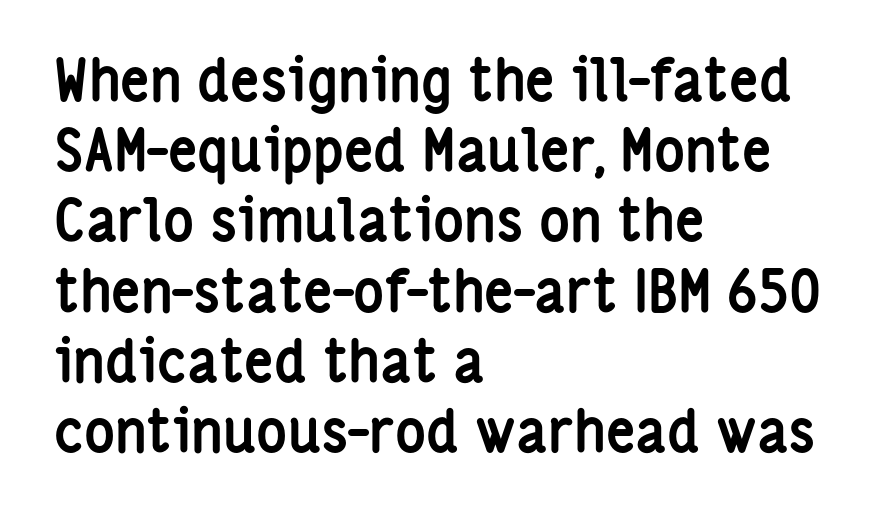
Q: Is the text bold? A: Yes.
Q: Is the text italic (slanted)? A: No, it is upright.
Q: Is the typeface a serif or a sans-serif typeface? A: Sans-serif.
Q: Is the text underlined? A: No.
Q: How is the paragraph aligned? A: Left-aligned.
Q: Is the spacing between letters normal or unusually wide? A: Normal.
Q: Width (condensed, normal, or wide)? A: Condensed.
Q: Stroke contrast? A: Low.
Q: x-height? A: Medium.
Q: Monospaced? A: No.
